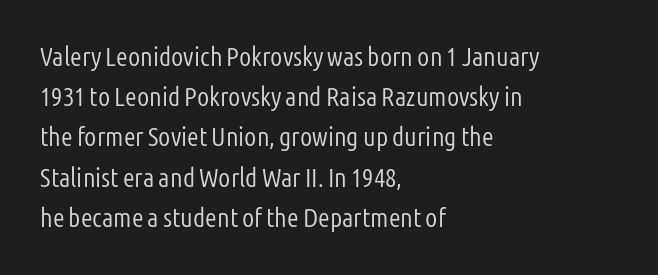
The paragraph shown leans on its left margin. Has an underline been added? It has not. The font's upright variant was chosen for this text. The cut favours lightness, reaching ordinary text weight at its darkest.
